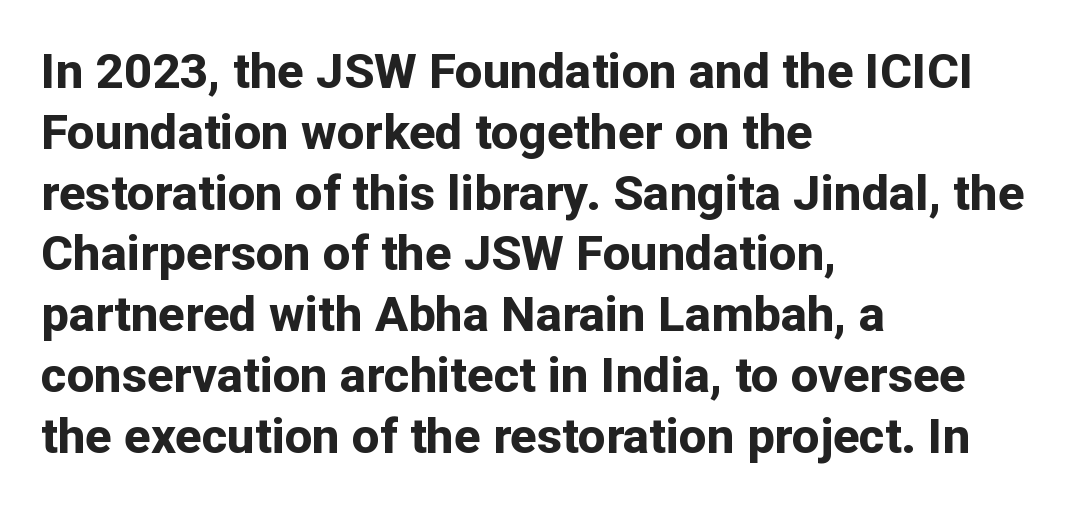
The image shows 49 px bold sans-serif type, upright; set left-aligned, line spacing 1.24x, normal letter spacing, not underlined; low stroke contrast and a medium x-height.
